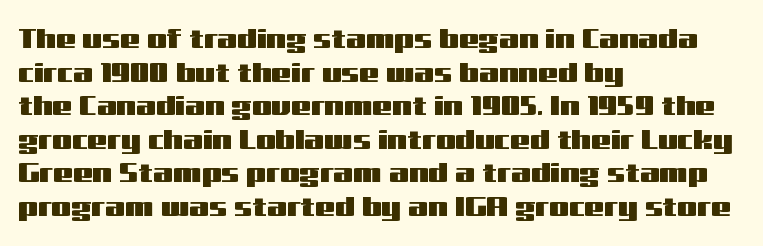
The image shows 28 px wide sans-serif type, upright; set left-aligned, line spacing 1.2x, normal letter spacing, not underlined; medium stroke contrast and a medium x-height.
